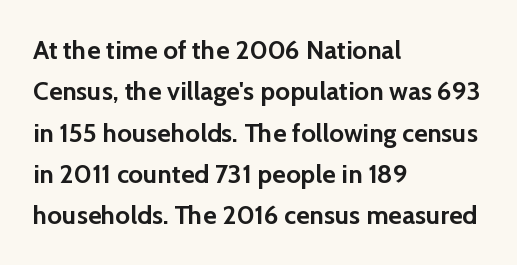
Q: Is the text bold? A: Yes.
Q: Is the text italic (slanted)? A: No, it is upright.
Q: Is the text underlined? A: No.
Q: How is the paragraph aligned? A: Left-aligned.
Q: Is the spacing between letters normal or unusually wide? A: Normal.
Q: Is the spacing between lines tight, normal or loose? A: Normal.
